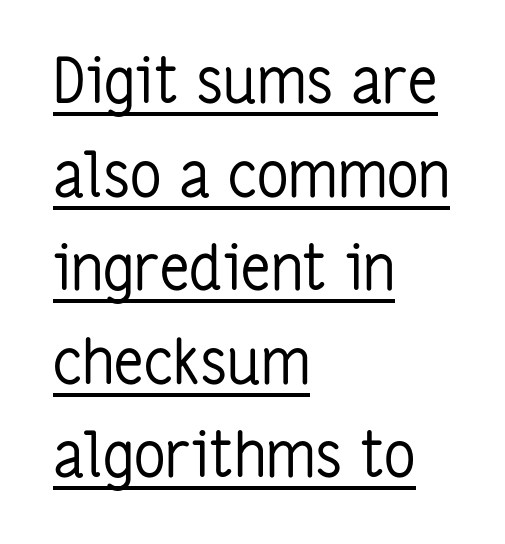
Q: Is the text bold? A: No.
Q: Is the text italic (slanted)? A: No, it is upright.
Q: Is the typeface a serif or a sans-serif typeface? A: Sans-serif.
Q: Is the text underlined? A: Yes.
Q: How is the paragraph aligned? A: Left-aligned.
Q: Is the spacing between letters normal or unusually wide? A: Normal.
Q: Is the spacing between lines tight, normal or loose? A: Normal.
Q: Width (condensed, normal, or wide)? A: Condensed.
Q: Stroke contrast? A: Low.
Q: x-height? A: Medium.
Q: Monospaced? A: No.
